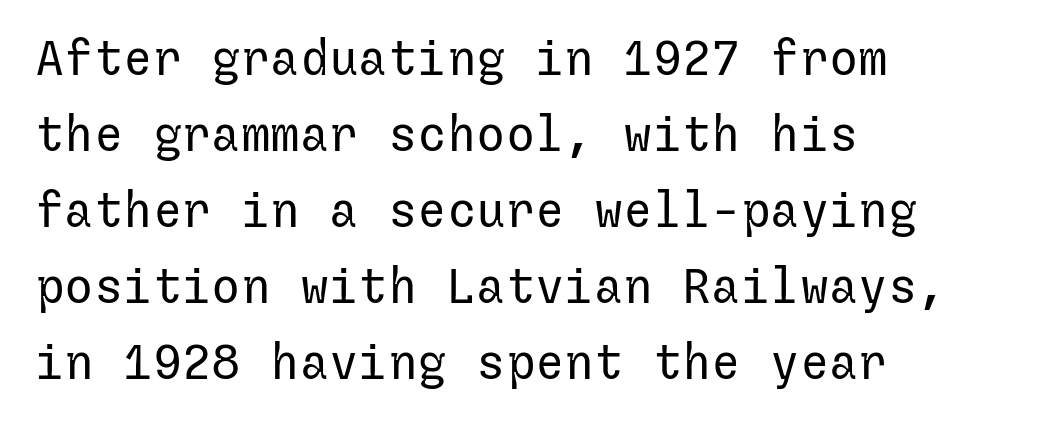
Q: Is the text bold? A: No.
Q: Is the text italic (slanted)? A: No, it is upright.
Q: Is the typeface a serif or a sans-serif typeface? A: Sans-serif.
Q: Is the text underlined? A: No.
Q: How is the paragraph aligned? A: Left-aligned.
Q: Is the spacing between letters normal or unusually wide? A: Normal.
Q: Is the spacing between lines tight, normal or loose? A: Normal.
Q: Width (condensed, normal, or wide)? A: Normal.
Q: Stroke contrast? A: Low.
Q: x-height? A: Medium.
